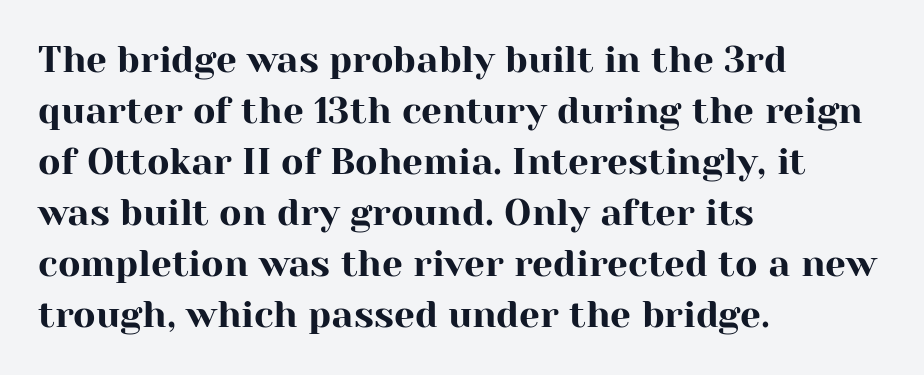
The image shows 37 px serif type, upright; set left-aligned, normal line spacing (1.38x), normal letter spacing, not underlined; high stroke contrast and a medium x-height.
